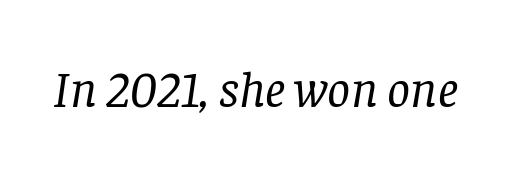
On a weight scale, this lands at 450 or below. You can tell it's italic because the verticals aren't actually vertical. Honestly, the letter spacing is just normal — you wouldn't notice it. Spacing verdict: proportional, widths tailored to each character.
